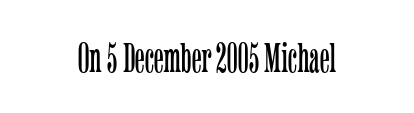
Every character sits straight up, as roman type does. Weight: not bold — regular or lighter. Here the designer chose a conventional face with non-uniform glyph widths. The foot of each line stays bare and open.
